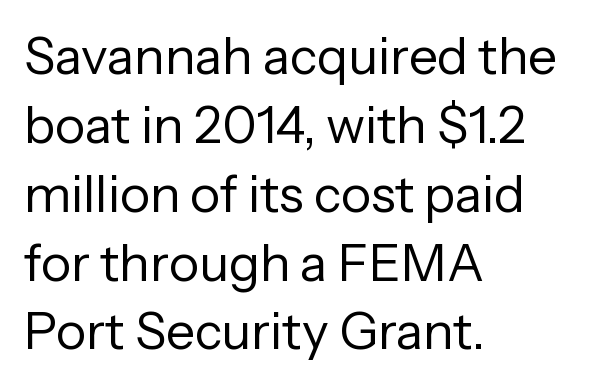
It's the straight-up-and-down kind of type. Letters rest on an invisible, unmarked baseline. Here the designer chose a conventional face with non-uniform glyph widths. This rendering employs a face without finishing strokes, i.e., a sans-serif.
